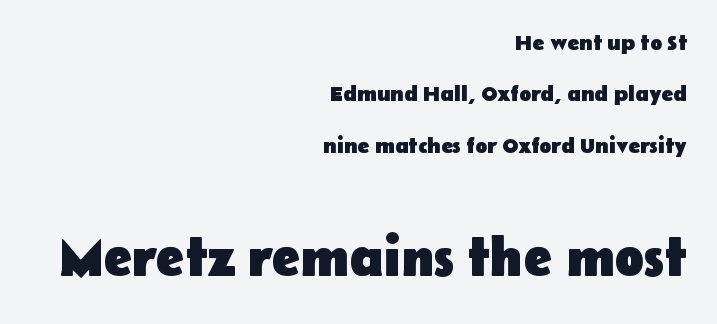
The image shows 54 px heavy sans-serif type, upright; set right-aligned, loose line spacing (2.33x), normal letter spacing, not underlined; the second (bottom) block is 2.45x larger; low stroke contrast and a medium x-height.
